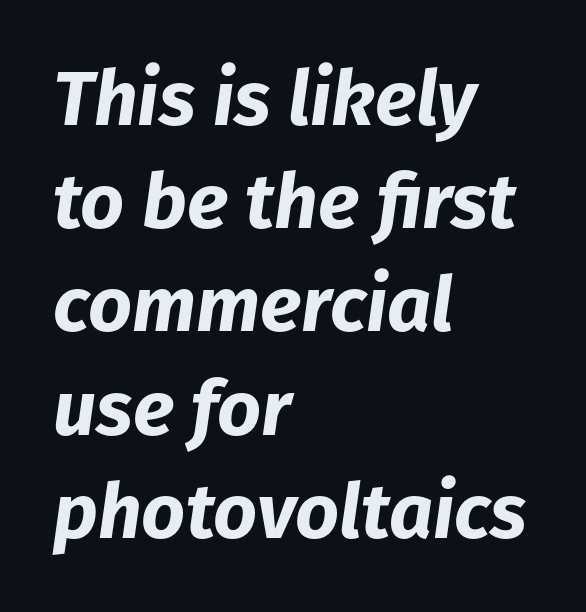
Students, this is bold: see how much ink each stroke carries. What's the leading like? Ordinary, nothing unusual. There's an unmistakable incline to the writing here. Compared with typical body copy, the letter spacing here is the same. Clear beneath every line of the passage.
